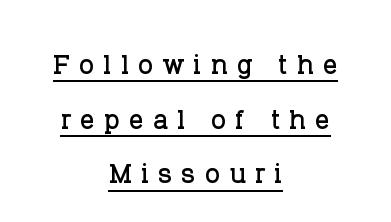
Q: Is the text italic (slanted)? A: No, it is upright.
Q: Is the typeface a serif or a sans-serif typeface? A: Serif.
Q: Is the text underlined? A: Yes.
Q: How is the paragraph aligned? A: Centered.
Q: Is the spacing between letters normal or unusually wide? A: Unusually wide.
Q: Is the spacing between lines tight, normal or loose? A: Normal.
Q: Width (condensed, normal, or wide)? A: Normal.
Q: Stroke contrast? A: Low.
Q: x-height? A: Large.
Q: Monospaced? A: No.
